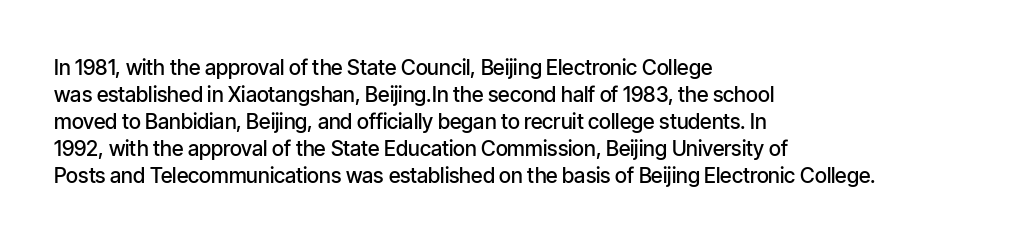
Posture: upright roman. Glance below the letters and you will spot only blank space. Its strokes are somewhat broadened, the hallmark of semibold type. Typeset ragged right — the left edge is the straight one.
